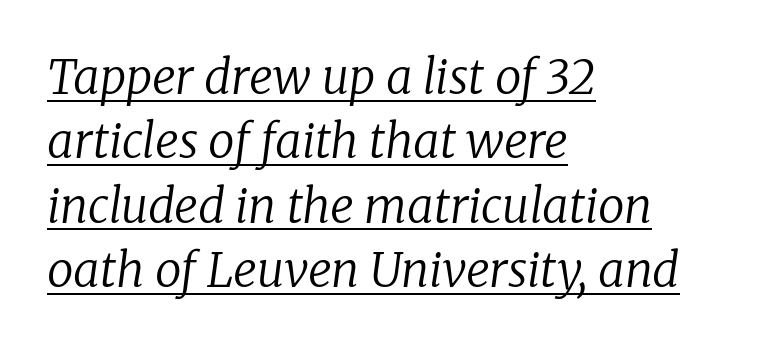
The image shows 47 px regular-weight serif type, italic (leaning right); set left-aligned, normal line spacing (1.37x), normal letter spacing, underlined; low stroke contrast and a medium x-height.
